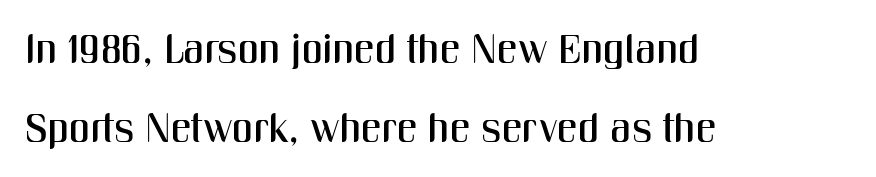
{"serif": "no", "italic": "no", "width": "condensed", "stroke_contrast": "medium", "x_height": "medium", "monospaced": "no", "underline": "no", "align": "left", "line_spacing": "loose", "line_spacing_ratio": 1.92, "letter_spacing": "normal", "letter_spacing_em": 0.0, "glyph_px": 41}
